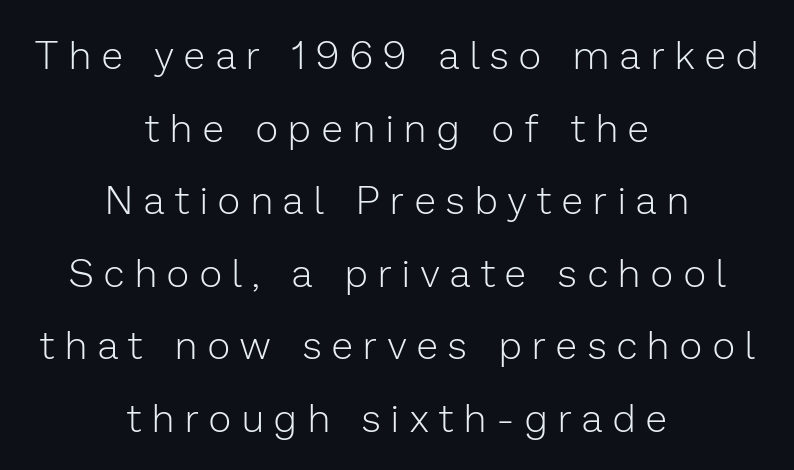
Q: Is the text bold? A: No.
Q: Is the text italic (slanted)? A: No, it is upright.
Q: Is the typeface a serif or a sans-serif typeface? A: Sans-serif.
Q: Is the text underlined? A: No.
Q: How is the paragraph aligned? A: Centered.
Q: Is the spacing between letters normal or unusually wide? A: Unusually wide.
Q: Width (condensed, normal, or wide)? A: Normal.
Q: Stroke contrast? A: Low.
Q: x-height? A: Medium.
Q: Monospaced? A: No.
